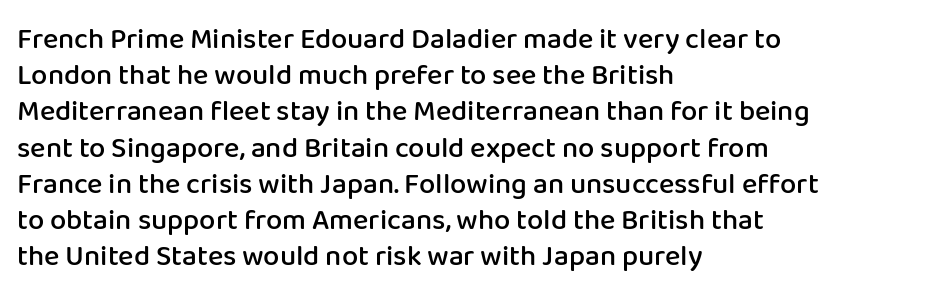
{"serif": "no", "italic": "no", "bold": "semi", "weight": "semibold", "width": "normal", "stroke_contrast": "low", "x_height": "medium", "monospaced": "no", "underline": "no", "align": "left", "line_spacing": "normal", "line_spacing_ratio": 1.25, "letter_spacing": "normal", "letter_spacing_em": 0.0, "glyph_px": 29}
